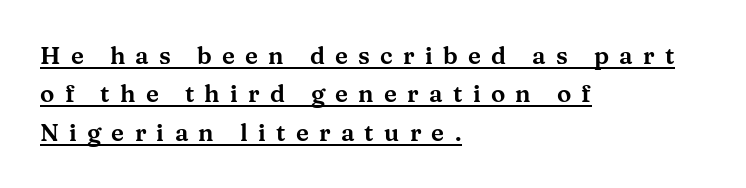
Reading down the column, the eye jumps a familiar distance to each next line. Do the letters lean? They stand straight. Tracking here is generous; glyphs stand well apart from one another. Honestly, the underline is the first thing you notice here. Is the block centered? No — it sits flush against the left margin.
